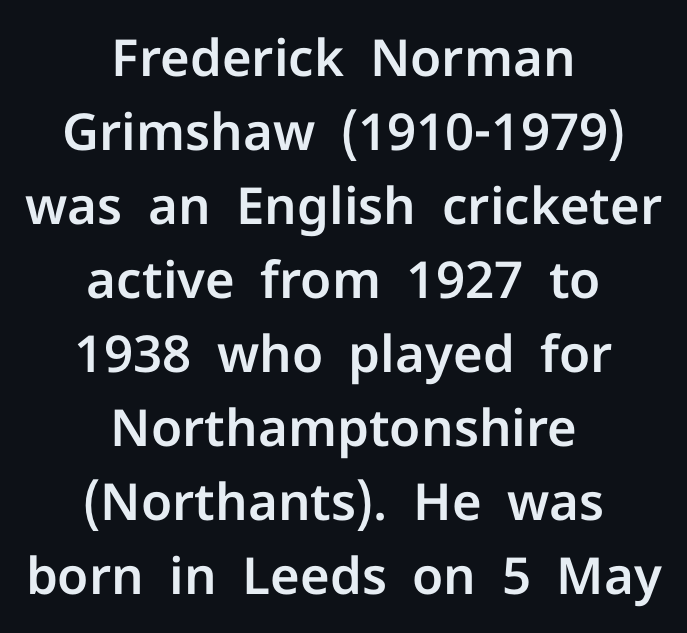
Typeset on center — no edge is straight. Is there any slant? The stems are plumb. Honestly, the row spacing looks completely unremarkable. Looks like regular typesetting: each glyph gets only the width it needs. Inter-character spacing is left at the font's built-in metrics. Examine the stroke ends and you'll find no serifs.
